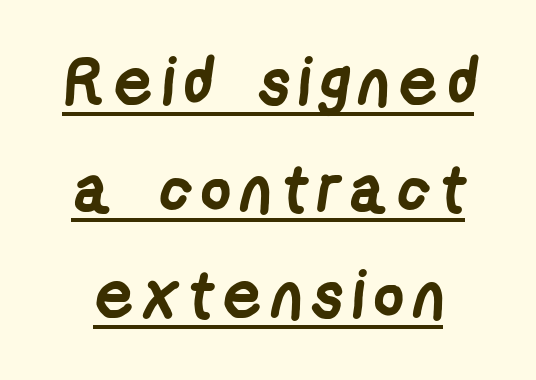
Q: Is the text bold? A: Yes.
Q: Is the typeface a serif or a sans-serif typeface? A: Sans-serif.
Q: Is the text underlined? A: Yes.
Q: Is the spacing between lines tight, normal or loose? A: Normal.
Q: Width (condensed, normal, or wide)? A: Condensed.
Q: Stroke contrast? A: Low.
Q: x-height? A: Medium.
Q: Monospaced? A: No.
